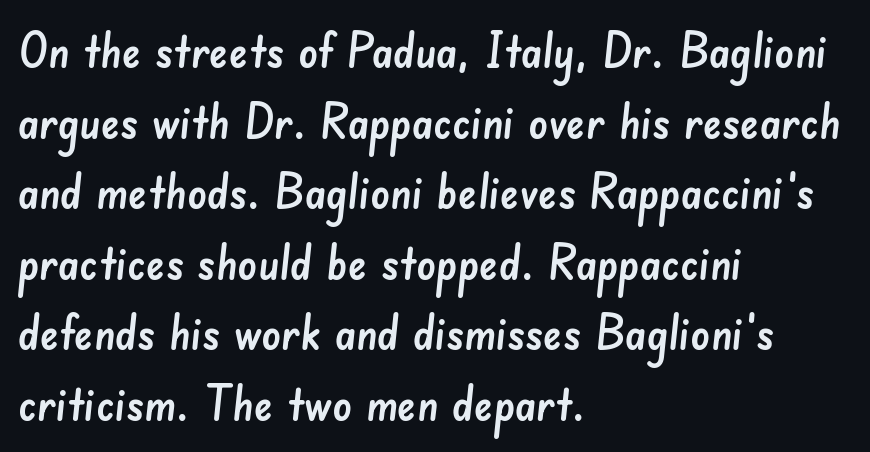
{"serif": "no", "width": "normal", "stroke_contrast": "low", "x_height": "small", "monospaced": "no", "underline": "no", "align": "left", "line_spacing": "normal", "line_spacing_ratio": 1.47, "letter_spacing": "normal", "letter_spacing_em": 0.0, "glyph_px": 48}
